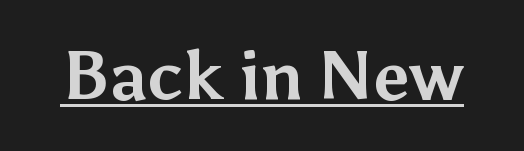
Q: Is the text bold? A: Yes.
Q: Is the text italic (slanted)? A: No, it is upright.
Q: Is the typeface a serif or a sans-serif typeface? A: Sans-serif.
Q: Is the text underlined? A: Yes.
Q: Is the spacing between letters normal or unusually wide? A: Normal.
Q: Width (condensed, normal, or wide)? A: Normal.
Q: Stroke contrast? A: Medium.
Q: x-height? A: Medium.
Q: Monospaced? A: No.
